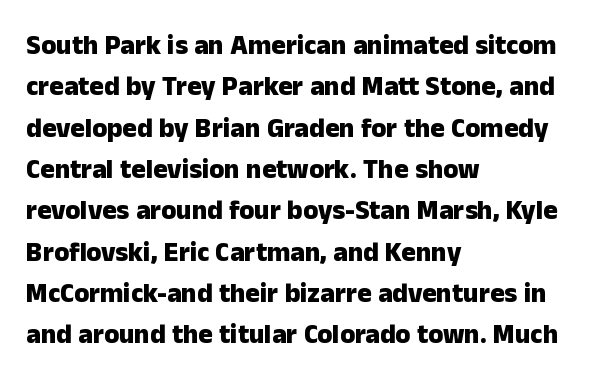
Q: Is the text bold? A: Yes.
Q: Is the text italic (slanted)? A: No, it is upright.
Q: Is the text underlined? A: No.
Q: How is the paragraph aligned? A: Left-aligned.
Q: Is the spacing between letters normal or unusually wide? A: Normal.
Q: Is the spacing between lines tight, normal or loose? A: Normal.
